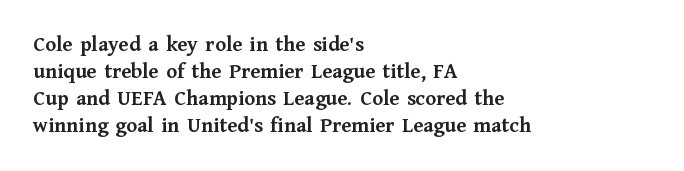
Q: Is the text bold? A: Yes.
Q: Is the text italic (slanted)? A: No, it is upright.
Q: Is the text underlined? A: No.
Q: How is the paragraph aligned? A: Left-aligned.
Q: Is the spacing between letters normal or unusually wide? A: Normal.
